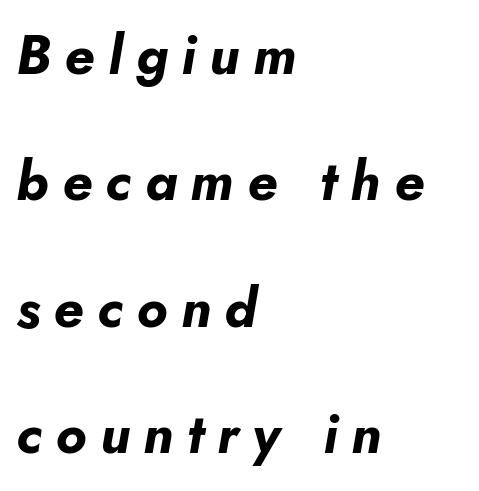
Q: Is the text bold? A: Yes.
Q: Is the text italic (slanted)? A: Yes, it leans right by about 5 degrees.
Q: Is the text underlined? A: No.
Q: How is the paragraph aligned? A: Left-aligned.
Q: Is the spacing between letters normal or unusually wide? A: Unusually wide.
Q: Is the spacing between lines tight, normal or loose? A: Loose.
Q: Width (condensed, normal, or wide)? A: Normal.
Q: Stroke contrast? A: Low.
Q: x-height? A: Small.
Q: Monospaced? A: No.
